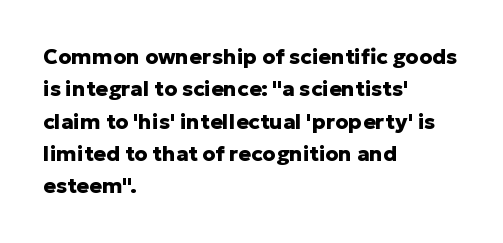
Q: Is the text bold? A: Yes.
Q: Is the text italic (slanted)? A: No, it is upright.
Q: Is the text underlined? A: No.
Q: How is the paragraph aligned? A: Left-aligned.
Q: Is the spacing between letters normal or unusually wide? A: Normal.
Q: Is the spacing between lines tight, normal or loose? A: Normal.
